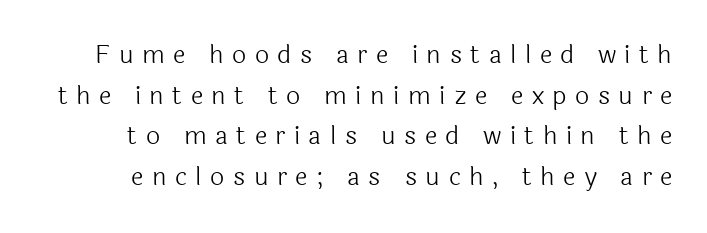
{"italic": "no", "bold": "no", "underline": "no", "line_spacing": "normal", "line_spacing_ratio": 1.63, "letter_spacing": "wide", "letter_spacing_em": 0.34, "glyph_px": 25}
